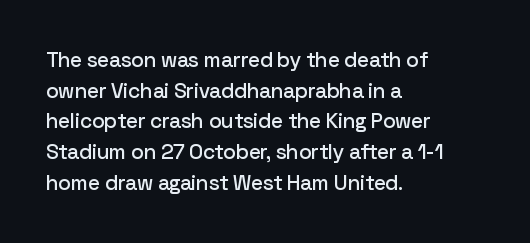
Style check: upright. Quick note: interline space is typical. This sample uses plain, unmodified letter spacing. In CSS terms this would be text-align: left.
